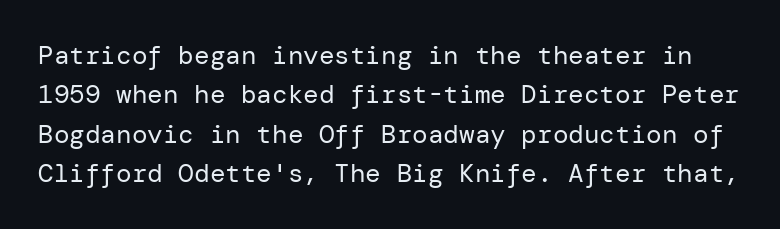
The image shows 26 px text type, upright; set normal line spacing (1.51x), normal letter spacing, not underlined.
